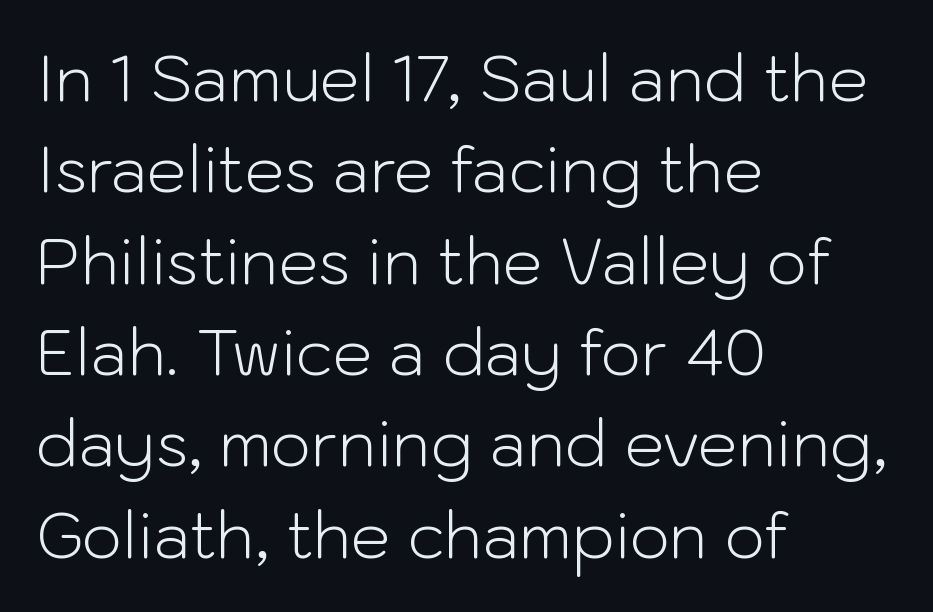
{"serif": "no", "italic": "no", "bold": "no", "weight": "light", "width": "normal", "stroke_contrast": "low", "x_height": "medium", "monospaced": "no", "underline": "no", "align": "left", "line_spacing": "normal", "line_spacing_ratio": 1.45, "letter_spacing": "normal", "letter_spacing_em": 0.0, "glyph_px": 63}
